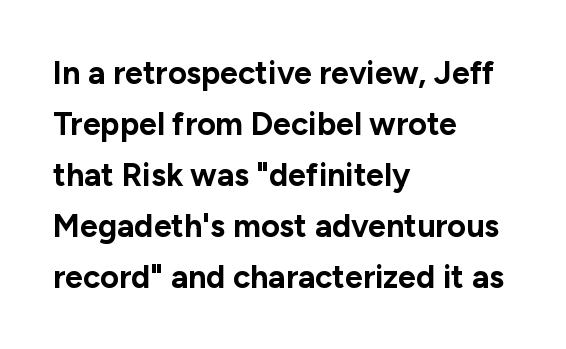
Q: Is the text bold? A: Yes.
Q: Is the text italic (slanted)? A: No, it is upright.
Q: Is the typeface a serif or a sans-serif typeface? A: Sans-serif.
Q: Is the text underlined? A: No.
Q: How is the paragraph aligned? A: Left-aligned.
Q: Is the spacing between letters normal or unusually wide? A: Normal.
Q: Is the spacing between lines tight, normal or loose? A: Normal.
Q: Width (condensed, normal, or wide)? A: Normal.
Q: Stroke contrast? A: Low.
Q: x-height? A: Medium.
Q: Monospaced? A: No.
